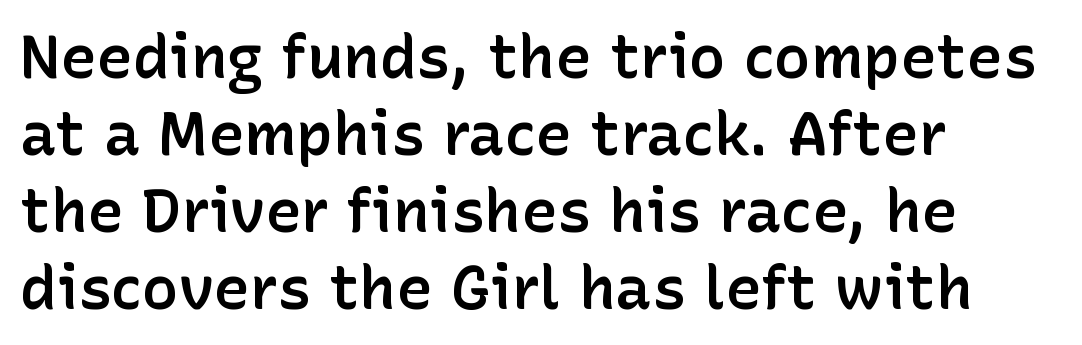
On the weight axis this lands at semibold, roughly 600. The passage shown is typed in a proportional face where columns would drift. The leading is moderate, giving the passage an even texture. The face used here is a sans, in the tradition of grotesques and geometrics. Compared with a centered layout, this one pins lines to the left instead.
